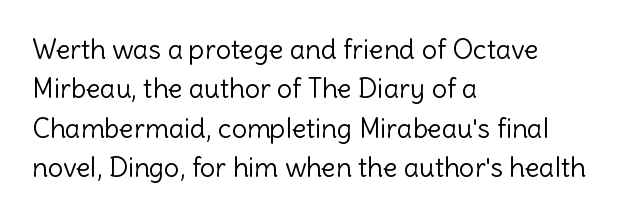
Quick note: not italic, upright. Is the stroke heavy? The answer is a plain regular-or-lighter. The setting favours the left margin, as ordinary paragraphs usually do. Has an underline been added? It has not. Tracking here is standard; glyphs follow each other at the usual distance. Line spacing here is normal.
